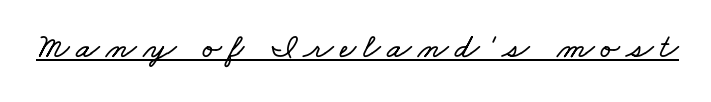
These characters rest on top of a visible drawn line. The letters advance in unequal steps, a hallmark of proportional type.
